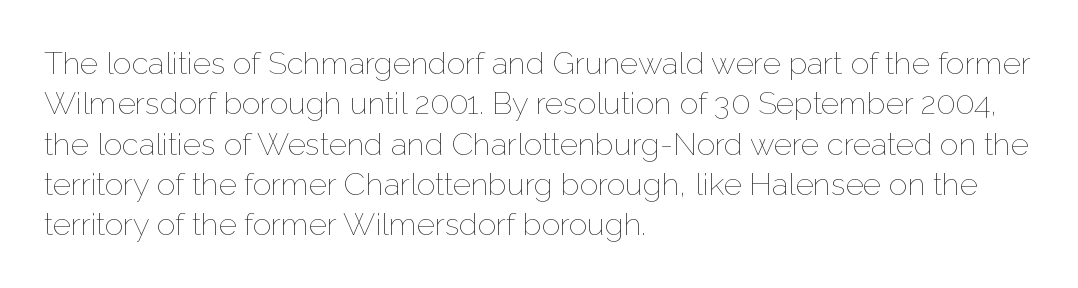
{"italic": "no", "bold": "no", "weight": "thin", "width": "normal", "stroke_contrast": "low", "x_height": "medium", "monospaced": "no", "underline": "no", "align": "left", "line_spacing": "normal", "line_spacing_ratio": 1.3, "letter_spacing": "normal", "letter_spacing_em": 0.0, "glyph_px": 31}
